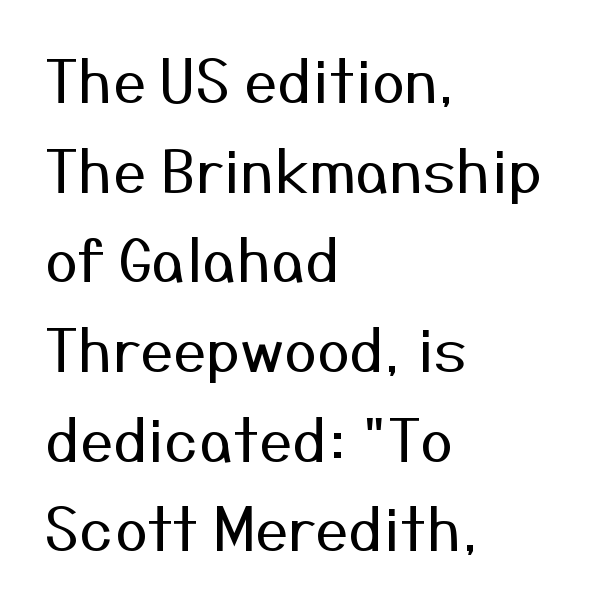
The image shows 59 px regular-weight sans-serif type, upright; set left-aligned, normal line spacing (1.52x), normal letter spacing, not underlined; medium stroke contrast and a medium x-height.
